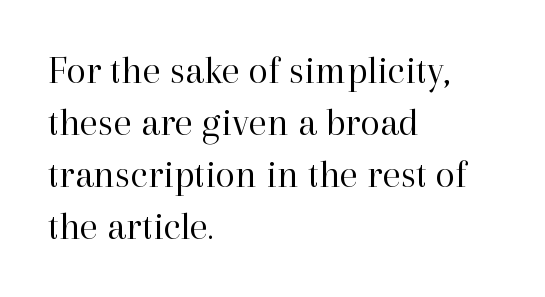
Q: Is the text bold? A: No.
Q: Is the text italic (slanted)? A: No, it is upright.
Q: Is the typeface a serif or a sans-serif typeface? A: Serif.
Q: Is the text underlined? A: No.
Q: How is the paragraph aligned? A: Left-aligned.
Q: Is the spacing between letters normal or unusually wide? A: Normal.
Q: Is the spacing between lines tight, normal or loose? A: Normal.
Q: Width (condensed, normal, or wide)? A: Normal.
Q: Stroke contrast? A: High.
Q: x-height? A: Medium.
Q: Monospaced? A: No.
